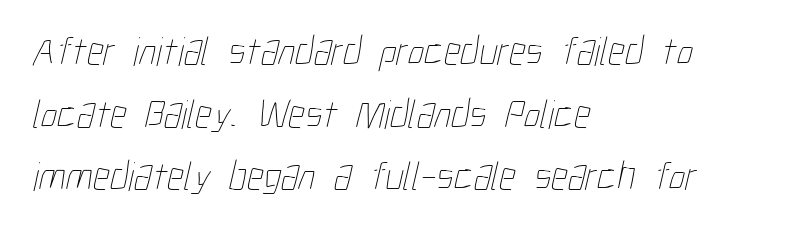
Q: Is the text bold? A: No.
Q: Is the text underlined? A: No.
Q: How is the paragraph aligned? A: Left-aligned.
Q: Is the spacing between letters normal or unusually wide? A: Normal.
Q: Is the spacing between lines tight, normal or loose? A: Normal.
Q: Width (condensed, normal, or wide)? A: Condensed.
Q: Stroke contrast? A: Low.
Q: x-height? A: Medium.
Q: Monospaced? A: No.
